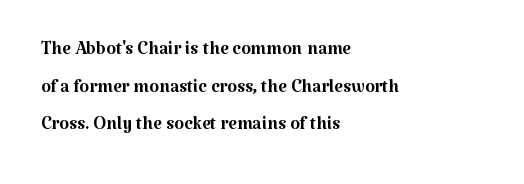
Q: Is the text bold? A: No.
Q: Is the text italic (slanted)? A: No, it is upright.
Q: Is the text underlined? A: No.
Q: How is the paragraph aligned? A: Left-aligned.
Q: Is the spacing between letters normal or unusually wide? A: Normal.
Q: Is the spacing between lines tight, normal or loose? A: Normal.
